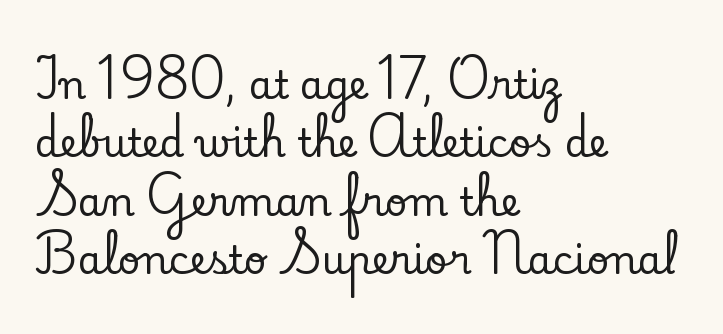
Q: Is the text italic (slanted)? A: No, it is upright.
Q: Is the typeface a serif or a sans-serif typeface? A: Serif.
Q: Is the text underlined? A: No.
Q: How is the paragraph aligned? A: Left-aligned.
Q: Is the spacing between letters normal or unusually wide? A: Normal.
Q: Is the spacing between lines tight, normal or loose? A: Normal.
Q: Width (condensed, normal, or wide)? A: Normal.
Q: Stroke contrast? A: Low.
Q: x-height? A: Small.
Q: Monospaced? A: No.
